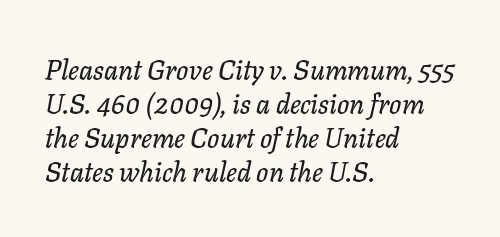
The image shows 27 px text type, italic (leaning right); set left-aligned, normal line spacing (1.26x), normal letter spacing, not underlined.
